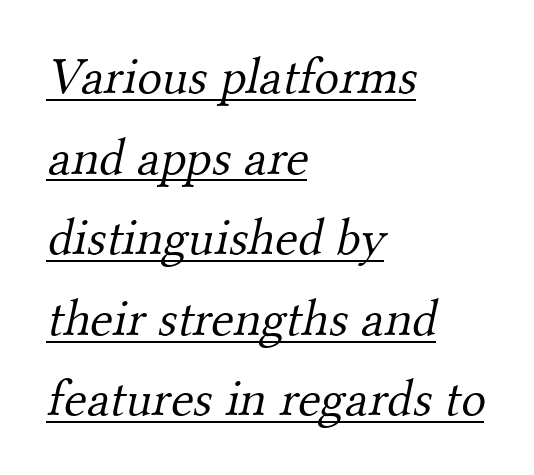
The image shows 52 px light serif type; set left-aligned, normal line spacing (1.55x), normal letter spacing, underlined; medium stroke contrast and a small x-height.
